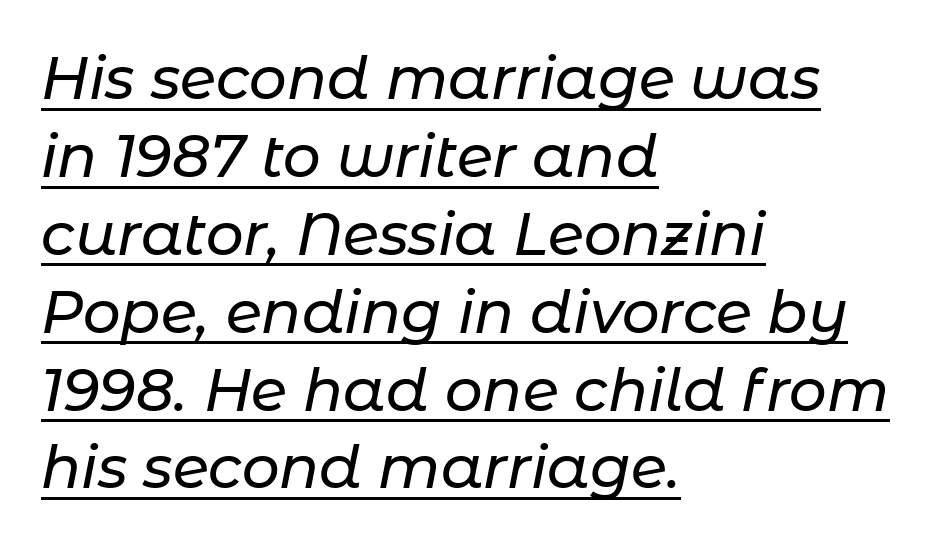
Q: Is the text italic (slanted)? A: Yes, it leans right by about 11 degrees.
Q: Is the text underlined? A: Yes.
Q: How is the paragraph aligned? A: Left-aligned.
Q: Is the spacing between letters normal or unusually wide? A: Normal.
Q: Is the spacing between lines tight, normal or loose? A: Normal.
Q: Width (condensed, normal, or wide)? A: Normal.
Q: Stroke contrast? A: Low.
Q: x-height? A: Medium.
Q: Monospaced? A: No.
